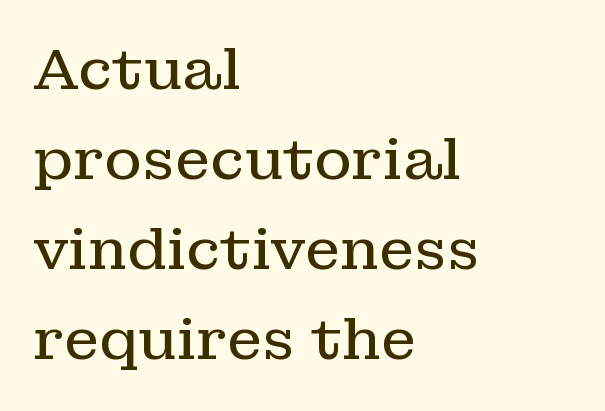
{"serif": "yes", "italic": "no", "bold": "no", "weight": "regular", "width": "normal", "stroke_contrast": "low", "x_height": "medium", "monospaced": "no", "underline": "no", "align": "left", "line_spacing": "normal", "line_spacing_ratio": 1.58, "letter_spacing": "normal", "letter_spacing_em": 0.0, "glyph_px": 57}
